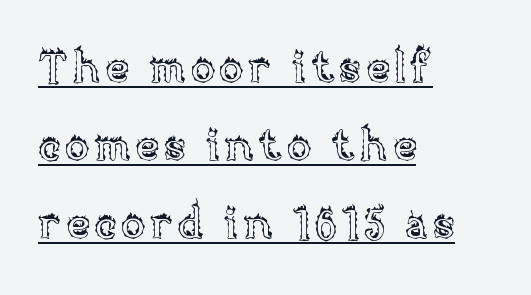
{"italic": "no", "width": "normal", "x_height": "large", "monospaced": "no", "underline": "yes", "align": "left", "line_spacing_ratio": 1.77, "glyph_px": 44}
